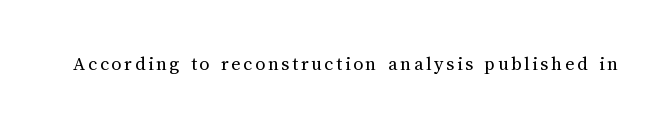
The type sits square on the baseline with zero lean. The strip under each line holds only bare page. Is the stroke heavy? The answer is a plain regular-or-lighter.
